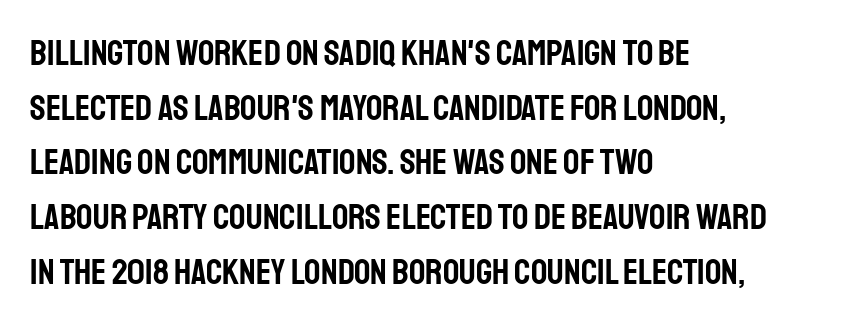
{"serif": "no", "italic": "no", "width": "condensed", "stroke_contrast": "low", "x_height": "large", "monospaced": "no", "underline": "no", "align": "left", "line_spacing": "normal", "line_spacing_ratio": 1.52, "letter_spacing": "normal", "letter_spacing_em": 0.0, "glyph_px": 36}
